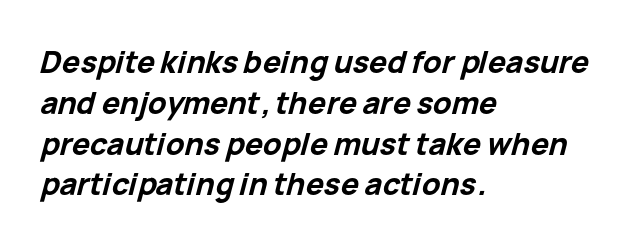
Q: Is the text bold? A: Yes.
Q: Is the text italic (slanted)? A: Yes, it leans right by about 15 degrees.
Q: Is the text underlined? A: No.
Q: How is the paragraph aligned? A: Left-aligned.
Q: Is the spacing between letters normal or unusually wide? A: Normal.
Q: Is the spacing between lines tight, normal or loose? A: Normal.
Q: Width (condensed, normal, or wide)? A: Normal.
Q: Stroke contrast? A: Low.
Q: x-height? A: Medium.
Q: Monospaced? A: No.
